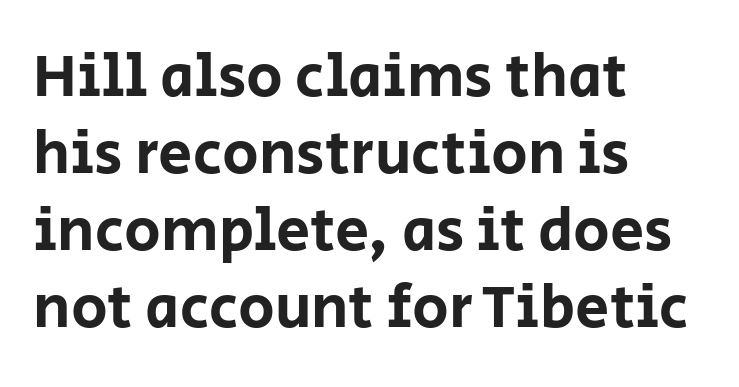
The letters sit at their default tracking, neither squeezed nor spread. The baseline area is clear. A typesetter would label this face a sans. Vertical spacing — default. Every character sits straight up, as roman type does.
